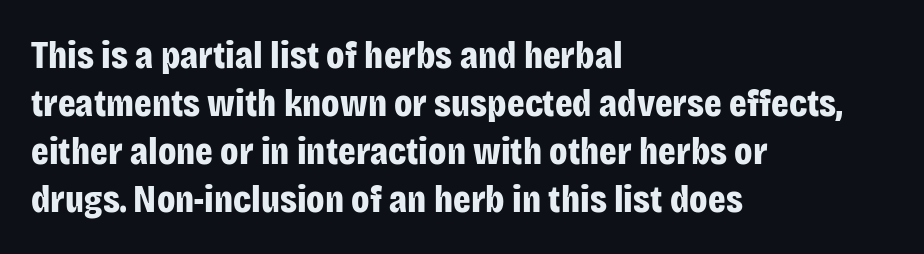
The image shows 39 px bold, condensed sans-serif type, upright; set left-aligned, line spacing 1.23x, normal letter spacing, not underlined; low stroke contrast and a large x-height.
